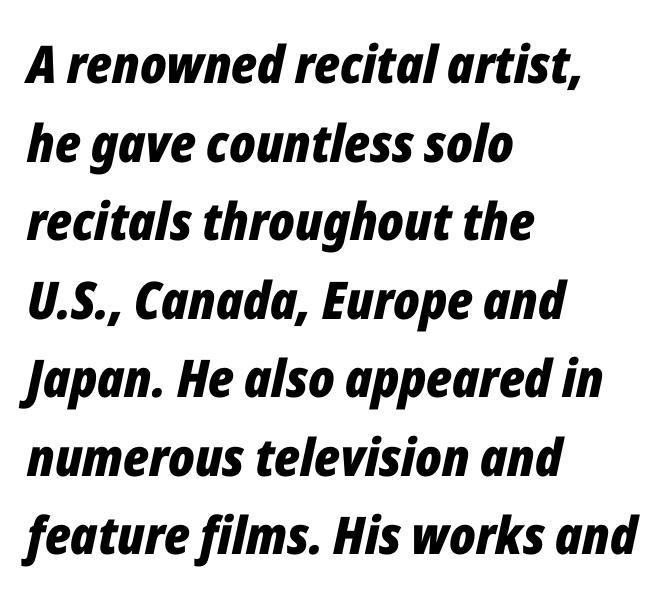
Q: Is the text bold? A: Yes.
Q: Is the text italic (slanted)? A: Yes, it leans right by about 12 degrees.
Q: Is the text underlined? A: No.
Q: How is the paragraph aligned? A: Left-aligned.
Q: Is the spacing between letters normal or unusually wide? A: Normal.
Q: Is the spacing between lines tight, normal or loose? A: Normal.
Q: Width (condensed, normal, or wide)? A: Condensed.
Q: Stroke contrast? A: Low.
Q: x-height? A: Medium.
Q: Monospaced? A: No.
